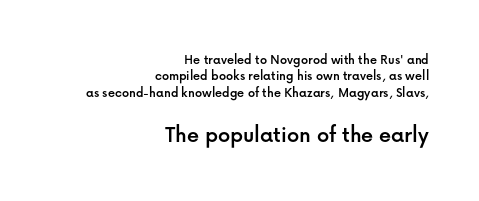
The image shows 24 px text type, upright; set right-aligned, line spacing 1.17x, normal letter spacing, not underlined; the second (bottom) block is 1.71x larger.
